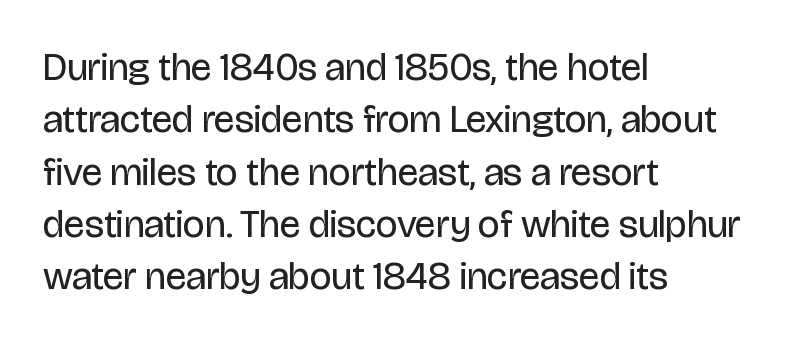
The image shows 39 px regular-weight, condensed sans-serif type, upright; set left-aligned, normal line spacing (1.34x), normal letter spacing, not underlined; low stroke contrast and a large x-height.
